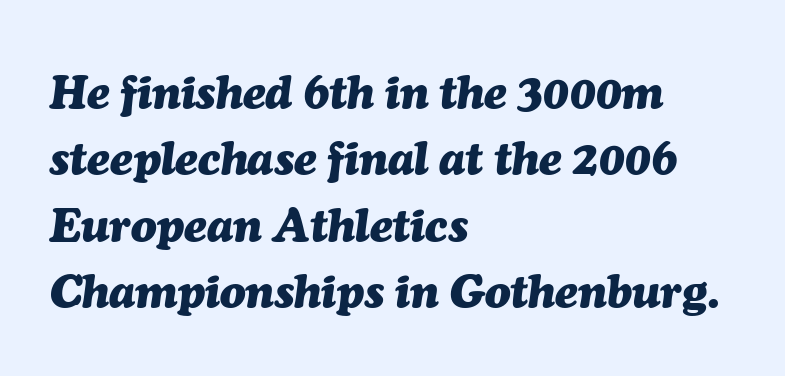
{"italic": "yes", "lean": "right", "slant_degrees": 7, "bold": "yes", "weight": "heavy", "width": "normal", "stroke_contrast": "medium", "x_height": "medium", "monospaced": "no", "underline": "no", "align": "left", "line_spacing": "normal", "line_spacing_ratio": 1.41, "letter_spacing": "normal", "letter_spacing_em": 0.0, "glyph_px": 47}
